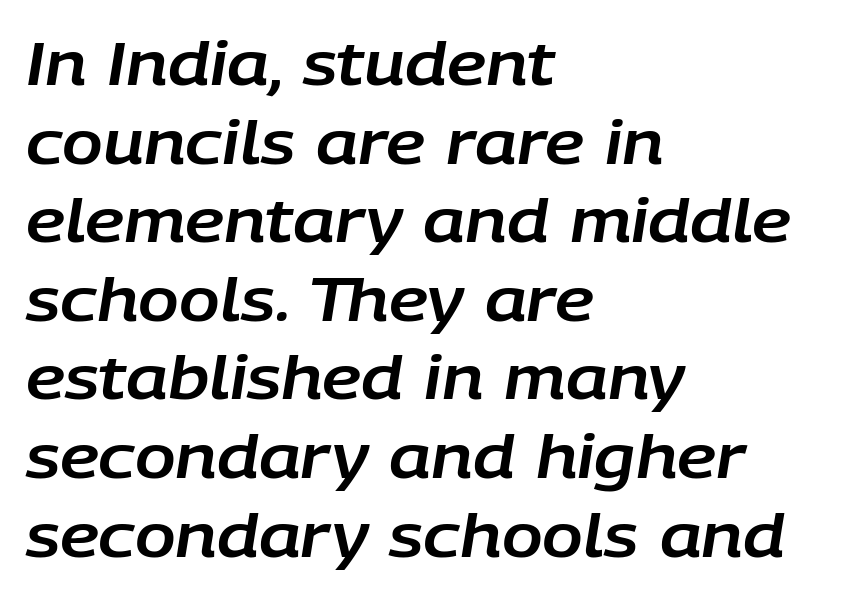
Q: Is the text italic (slanted)? A: Yes, it leans right by about 9 degrees.
Q: Is the text underlined? A: No.
Q: How is the paragraph aligned? A: Left-aligned.
Q: Is the spacing between letters normal or unusually wide? A: Normal.
Q: Is the spacing between lines tight, normal or loose? A: Normal.
Q: Width (condensed, normal, or wide)? A: Normal.
Q: Stroke contrast? A: Low.
Q: x-height? A: Large.
Q: Monospaced? A: No.
